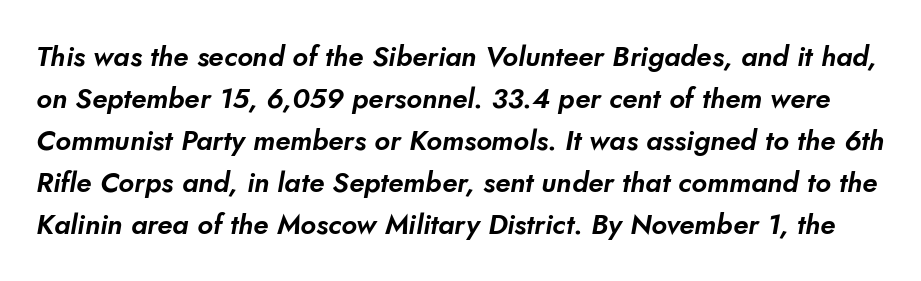
This rendering features lettering with no underline. These lines sit exactly where default settings would place them. Regarding serifs, this sample does without them. These lines are rendered in a variable-pitch font.
